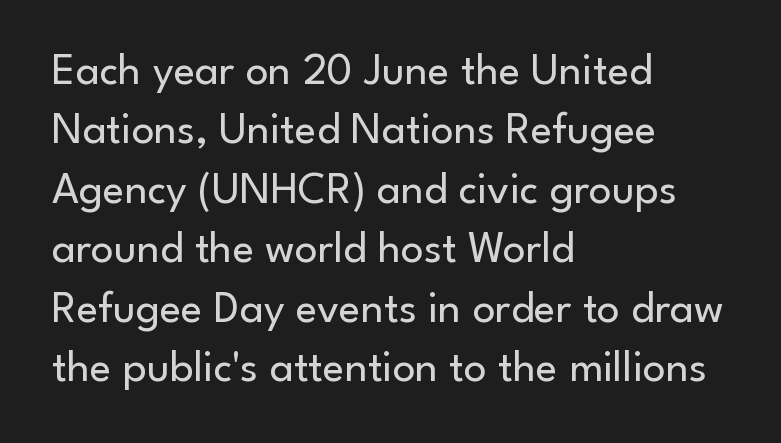
The image shows 45 px regular-weight sans-serif type, upright; set left-aligned, normal line spacing (1.32x), normal letter spacing, not underlined; low stroke contrast and a small x-height.
